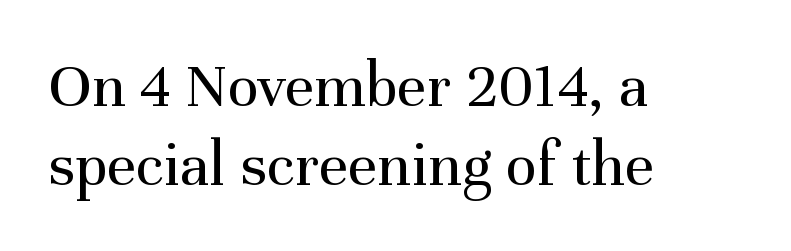
The image shows 65 px regular-weight serif type, upright; set left-aligned, line spacing 1.21x, normal letter spacing, not underlined; medium stroke contrast and a medium x-height.
